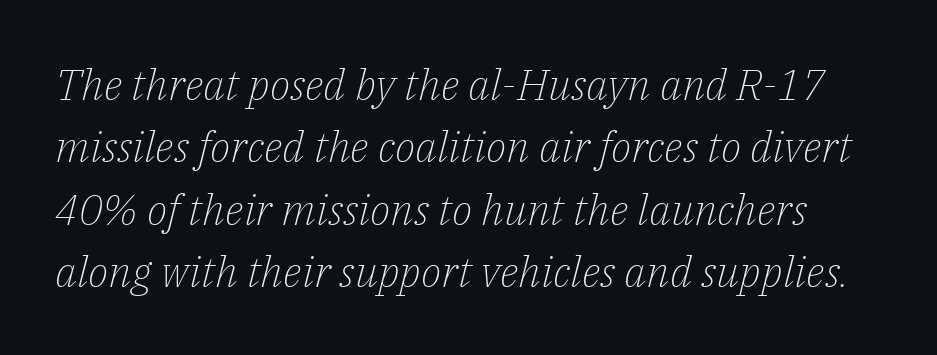
Q: Is the text bold? A: No.
Q: Is the text italic (slanted)? A: Yes, it leans right by about 14 degrees.
Q: Is the typeface a serif or a sans-serif typeface? A: Serif.
Q: Is the text underlined? A: No.
Q: Is the spacing between letters normal or unusually wide? A: Normal.
Q: Is the spacing between lines tight, normal or loose? A: Normal.
Q: Width (condensed, normal, or wide)? A: Normal.
Q: Stroke contrast? A: Low.
Q: x-height? A: Medium.
Q: Monospaced? A: No.
